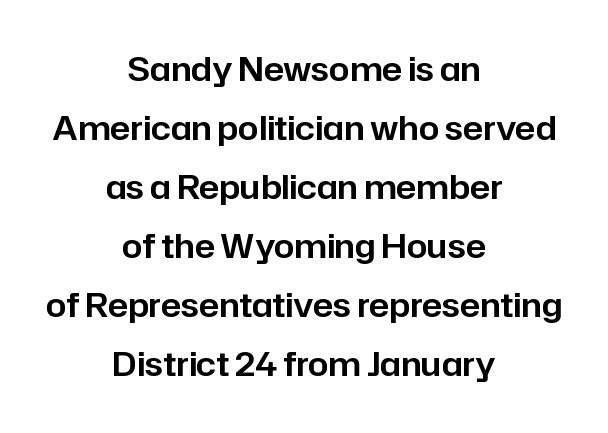
{"serif": "no", "italic": "no", "width": "normal", "stroke_contrast": "low", "x_height": "medium", "monospaced": "no", "underline": "no", "align": "center", "line_spacing_ratio": 1.79, "letter_spacing": "normal", "letter_spacing_em": 0.0, "glyph_px": 33}
